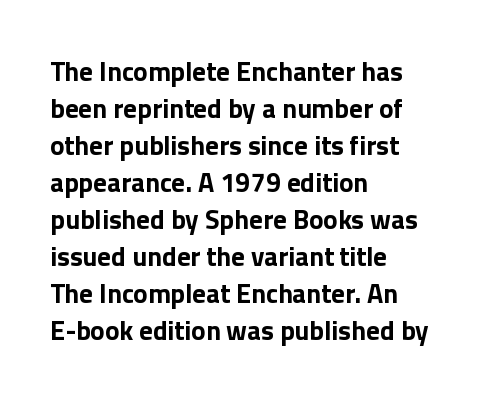
Q: Is the text bold? A: Yes.
Q: Is the text italic (slanted)? A: No, it is upright.
Q: Is the text underlined? A: No.
Q: How is the paragraph aligned? A: Left-aligned.
Q: Is the spacing between letters normal or unusually wide? A: Normal.
Q: Is the spacing between lines tight, normal or loose? A: Normal.
